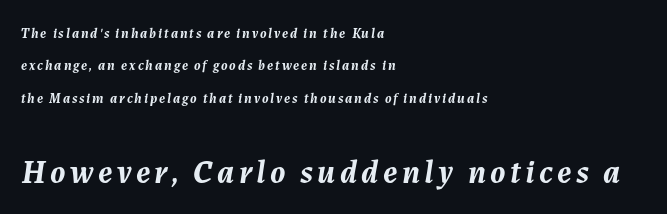
Q: Is the text bold? A: Yes.
Q: Is the text italic (slanted)? A: Yes, it leans right by about 7 degrees.
Q: Is the text underlined? A: No.
Q: How is the paragraph aligned? A: Left-aligned.
Q: Is the spacing between lines tight, normal or loose? A: Loose.
Q: Which block of text is set in a larger size, the first (top) or the second (bottom)? A: The second (bottom) one.
Q: Width (condensed, normal, or wide)? A: Normal.
Q: Stroke contrast? A: Medium.
Q: x-height? A: Medium.
Q: Monospaced? A: No.
